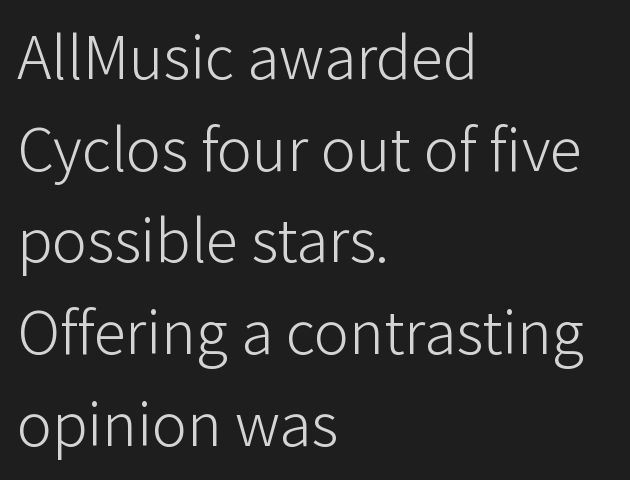
The image shows 65 px light sans-serif type, upright; set left-aligned, normal line spacing (1.41x), normal letter spacing, not underlined; low stroke contrast and a medium x-height.
